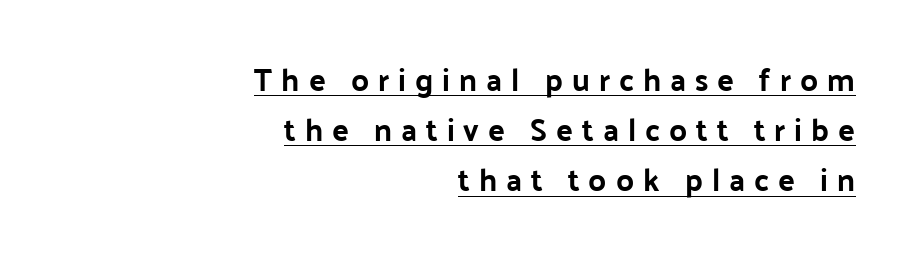
Q: Is the text italic (slanted)? A: No, it is upright.
Q: Is the typeface a serif or a sans-serif typeface? A: Sans-serif.
Q: Is the text underlined? A: Yes.
Q: How is the paragraph aligned? A: Right-aligned.
Q: Is the spacing between letters normal or unusually wide? A: Unusually wide.
Q: Is the spacing between lines tight, normal or loose? A: Normal.
Q: Width (condensed, normal, or wide)? A: Normal.
Q: Stroke contrast? A: Low.
Q: x-height? A: Medium.
Q: Monospaced? A: No.
